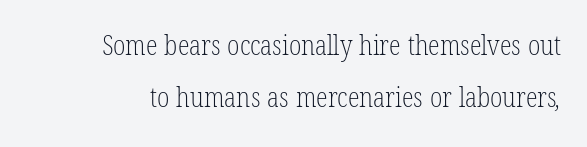
The image shows 27 px text type; set loose line spacing (1.92x), normal letter spacing, not underlined.
